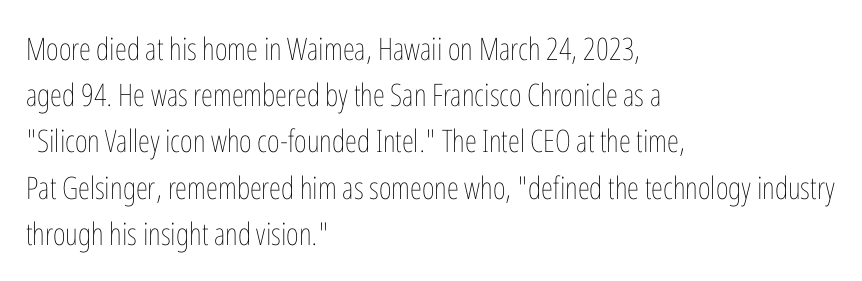
The image shows 31 px thin, condensed type, upright; set left-aligned, normal line spacing (1.49x), normal letter spacing, not underlined; low stroke contrast and a medium x-height.
